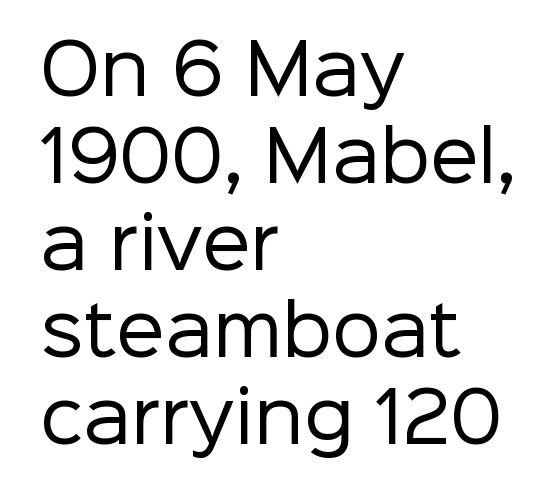
{"serif": "no", "italic": "no", "bold": "no", "weight": "regular", "width": "normal", "stroke_contrast": "low", "x_height": "medium", "monospaced": "no", "underline": "no", "align": "left", "line_spacing": "normal", "line_spacing_ratio": 1.26, "letter_spacing": "normal", "letter_spacing_em": 0.0, "glyph_px": 69}
